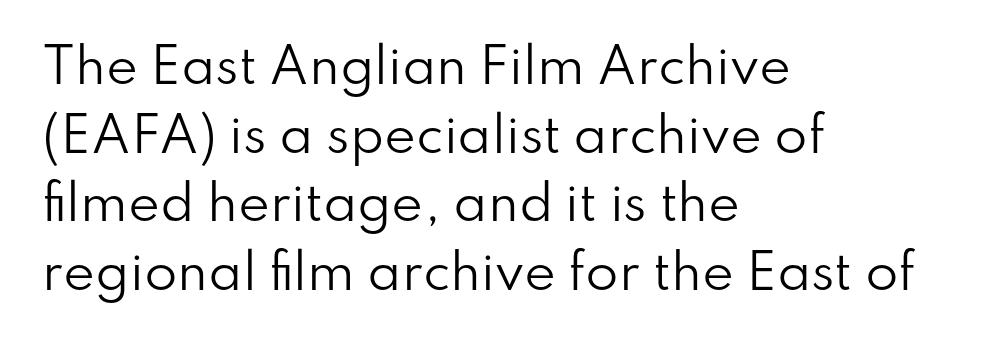
The image shows 48 px regular-weight sans-serif type, upright; set left-aligned, normal line spacing (1.43x), normal letter spacing, not underlined; low stroke contrast and a small x-height.
